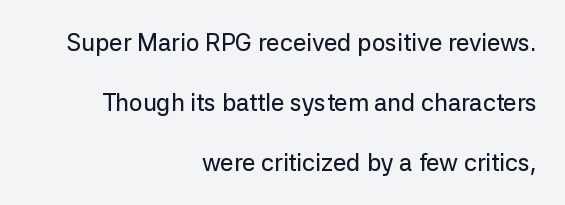
Q: Is the text italic (slanted)? A: No, it is upright.
Q: Is the text underlined? A: No.
Q: How is the paragraph aligned? A: Right-aligned.
Q: Is the spacing between letters normal or unusually wide? A: Normal.
Q: Is the spacing between lines tight, normal or loose? A: Loose.
